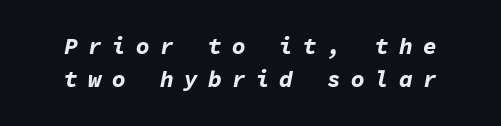
What's the leading like? Ordinary, nothing unusual. The tracking jumps out immediately: characters are airy and widely separated. Which margin do the lines hug? Neither — every line sits in the middle. Descender tails drop into unmarked territory. The face used here has a pronounced slope to its letters. Weight: bold.
